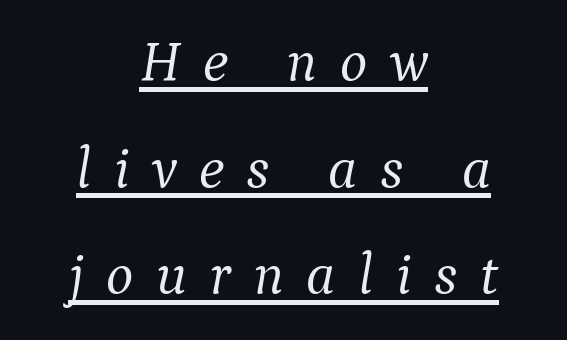
The characters display serif detailing at their extremities. The passage shown leans; its letterforms are oblique. Letter spacing: wide. Beneath each row of characters lies a ruled line. Compared with a flush-left layout, this one balances lines on the center instead. The weight tops out at a normal text grade.
